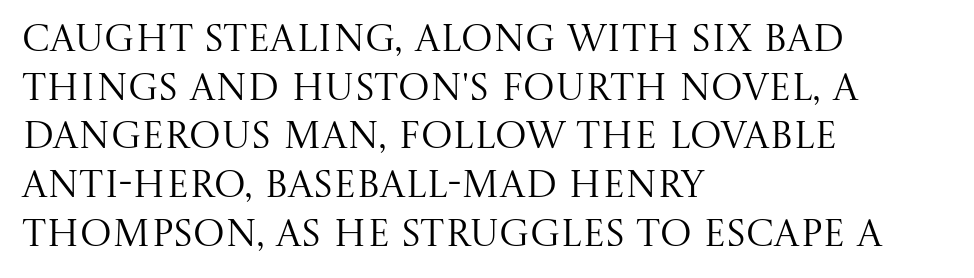
Are there feet on the stems? There are — it's a serif. Successive baselines arrive at the customary interval. Caption: multi-line text, flush left, ragged right. Character widths vary here, with narrow letters taking less room than wide ones. Any mark beneath the type? The region is blank. The letters stand upright; this is a roman face.
